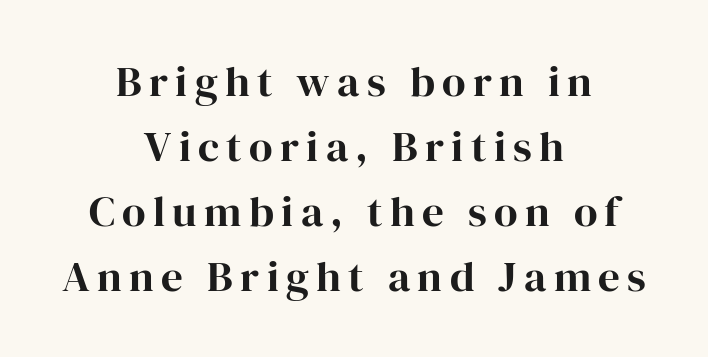
Type without underlining. The whitespace from short lines is split evenly between both sides. Stroke terminals: seriffed. The rendering uses a moderate line-height, typical for paragraphs. You could not count columns in this text — the font is proportionally spaced.
